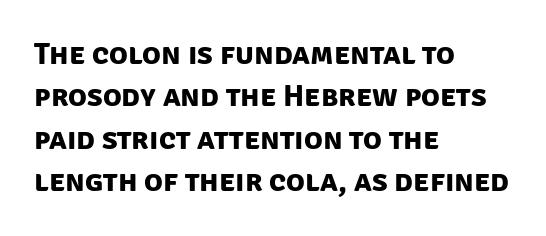
Q: Is the text bold? A: Yes.
Q: Is the typeface a serif or a sans-serif typeface? A: Sans-serif.
Q: Is the text underlined? A: No.
Q: How is the paragraph aligned? A: Left-aligned.
Q: Is the spacing between letters normal or unusually wide? A: Normal.
Q: Is the spacing between lines tight, normal or loose? A: Normal.
Q: Width (condensed, normal, or wide)? A: Normal.
Q: Stroke contrast? A: Low.
Q: x-height? A: Large.
Q: Monospaced? A: No.
